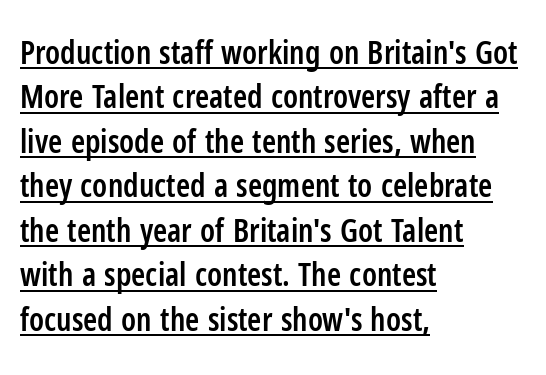
Q: Is the text bold? A: Semi-bold.
Q: Is the text italic (slanted)? A: No, it is upright.
Q: Is the typeface a serif or a sans-serif typeface? A: Sans-serif.
Q: Is the text underlined? A: Yes.
Q: How is the paragraph aligned? A: Left-aligned.
Q: Is the spacing between letters normal or unusually wide? A: Normal.
Q: Is the spacing between lines tight, normal or loose? A: Normal.
Q: Width (condensed, normal, or wide)? A: Condensed.
Q: Stroke contrast? A: Low.
Q: x-height? A: Medium.
Q: Monospaced? A: No.
